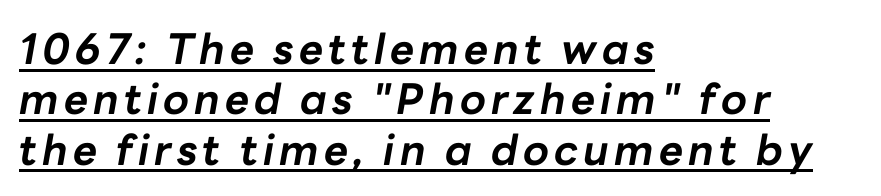
Q: Is the text bold? A: Yes.
Q: Is the text italic (slanted)? A: Yes, it leans right by about 10 degrees.
Q: Is the text underlined? A: Yes.
Q: How is the paragraph aligned? A: Left-aligned.
Q: Width (condensed, normal, or wide)? A: Normal.
Q: Stroke contrast? A: Low.
Q: x-height? A: Medium.
Q: Monospaced? A: No.
